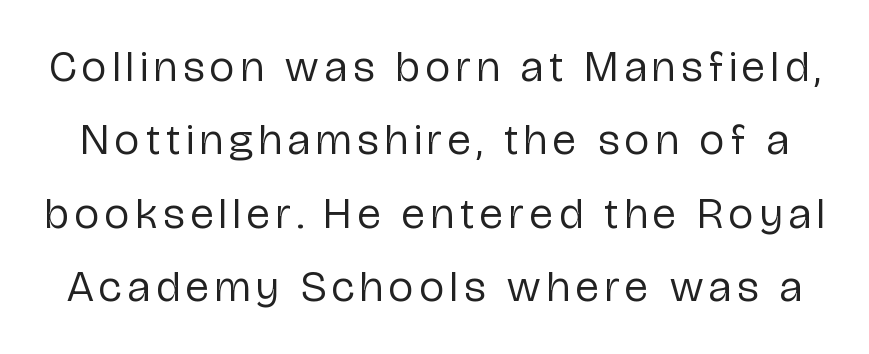
Q: Is the text bold? A: No.
Q: Is the text italic (slanted)? A: No, it is upright.
Q: Is the typeface a serif or a sans-serif typeface? A: Sans-serif.
Q: Is the text underlined? A: No.
Q: Is the spacing between lines tight, normal or loose? A: Normal.
Q: Width (condensed, normal, or wide)? A: Condensed.
Q: Stroke contrast? A: Low.
Q: x-height? A: Medium.
Q: Monospaced? A: No.
